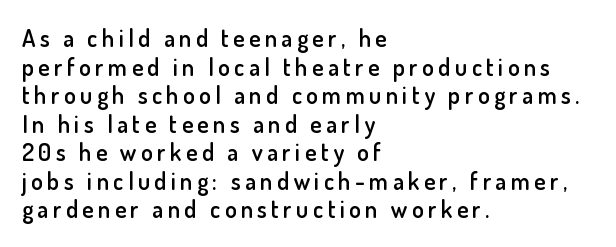
{"italic": "no", "bold": "semi", "underline": "no", "align": "left", "line_spacing_ratio": 1.19, "glyph_px": 24}
